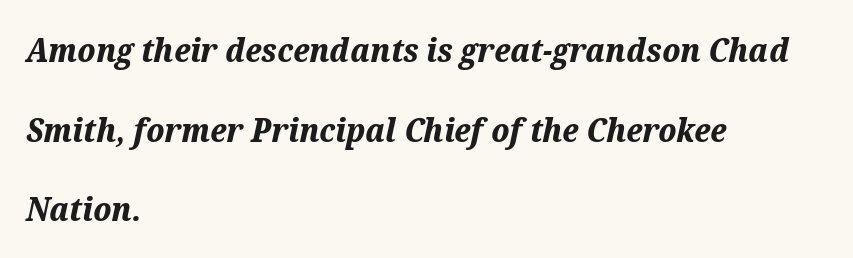
Teacher's note: observe the even left margin — that is flush-left alignment. Think of a printed novel: that variable character pitch is what you see here. Summary of vertical rhythm: relaxed, with wide interline spacing. Rule under the text: the space is simply empty. Words appear dense and cohesive because spacing is normal.
